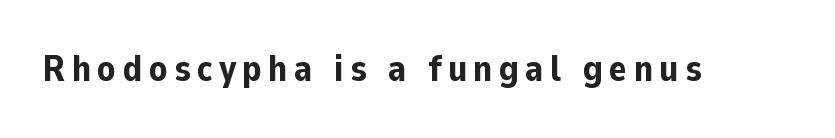
Every letter is thick-stroked: bold, no question. Vertical strokes here are truly vertical. Nope, no serifs anywhere on these letters. Do the characters align in a grid? No, the font is proportional.
